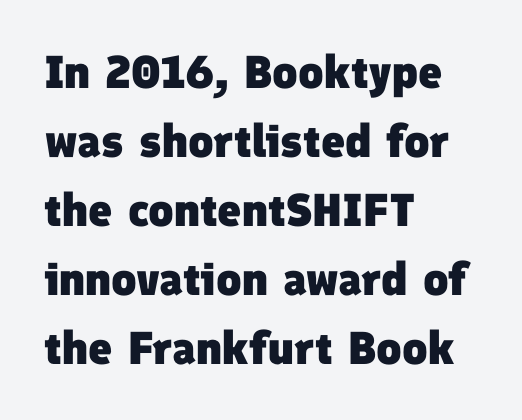
{"serif": "no", "bold": "yes", "weight": "heavy", "width": "normal", "stroke_contrast": "low", "x_height": "medium", "monospaced": "no", "underline": "no", "align": "left", "line_spacing": "normal", "line_spacing_ratio": 1.5, "letter_spacing": "normal", "letter_spacing_em": 0.0, "glyph_px": 46}
